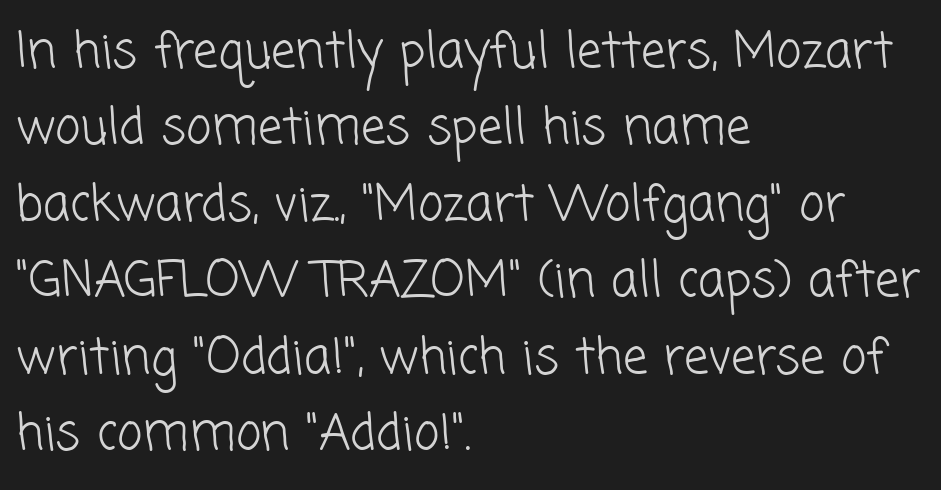
The image shows 49 px light sans-serif type; set left-aligned, normal line spacing (1.56x), normal letter spacing, not underlined; low stroke contrast and a medium x-height.
